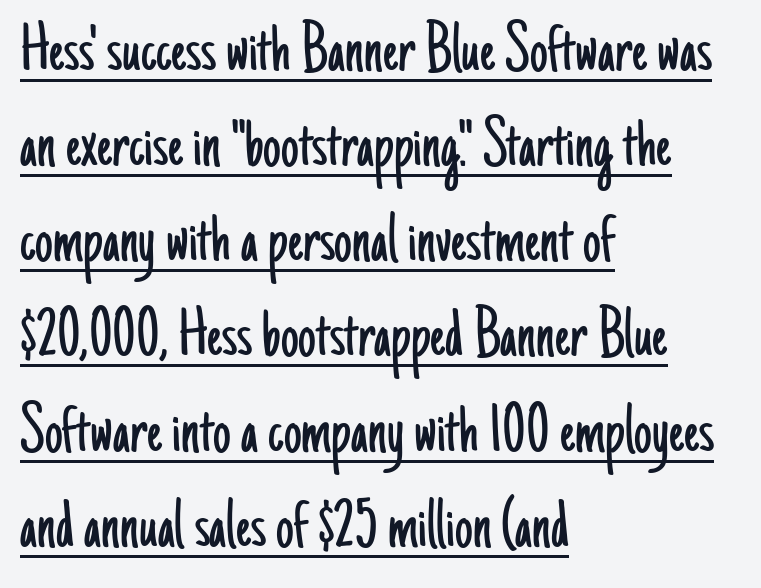
Q: Is the text bold? A: No.
Q: Is the text italic (slanted)? A: No, it is upright.
Q: Is the typeface a serif or a sans-serif typeface? A: Sans-serif.
Q: Is the text underlined? A: Yes.
Q: How is the paragraph aligned? A: Left-aligned.
Q: Is the spacing between letters normal or unusually wide? A: Normal.
Q: Is the spacing between lines tight, normal or loose? A: Normal.
Q: Width (condensed, normal, or wide)? A: Condensed.
Q: Stroke contrast? A: Low.
Q: x-height? A: Small.
Q: Monospaced? A: No.
